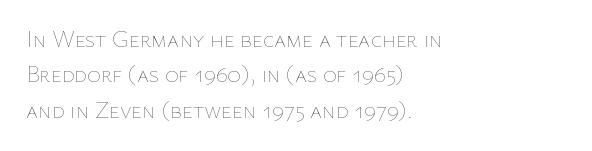
The image shows 23 px text type, upright; set left-aligned, normal line spacing (1.54x), normal letter spacing, not underlined.
